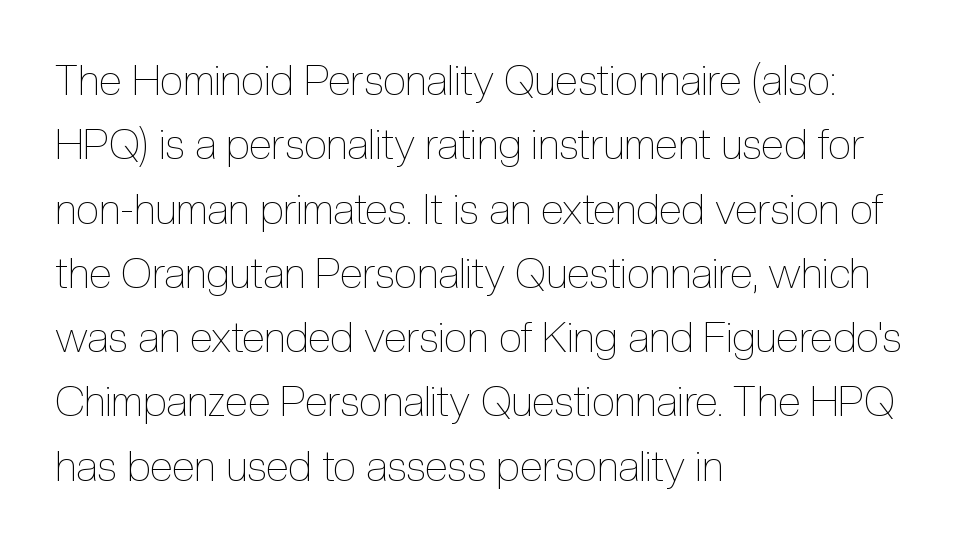
The weight would be labelled regular, book, light, or lighter still. Notice how the stems are strictly vertical — no italics here. Varying glyph widths throughout — classic text-font behaviour. Default kerning and tracking; the words read as compact shapes.
